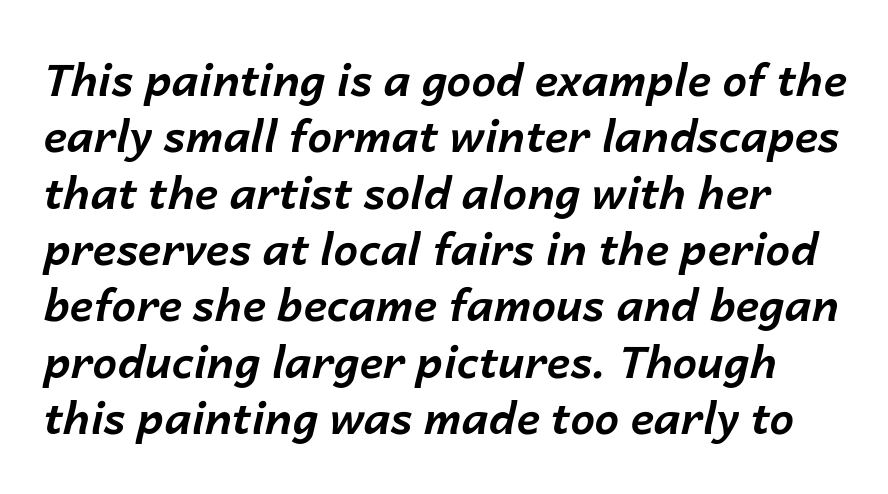
{"italic": "yes", "lean": "right", "slant_degrees": 14, "bold": "yes", "weight": "bold", "width": "normal", "stroke_contrast": "low", "x_height": "medium", "monospaced": "no", "underline": "no", "line_spacing": "normal", "line_spacing_ratio": 1.28, "letter_spacing": "normal", "letter_spacing_em": 0.0, "glyph_px": 44}
